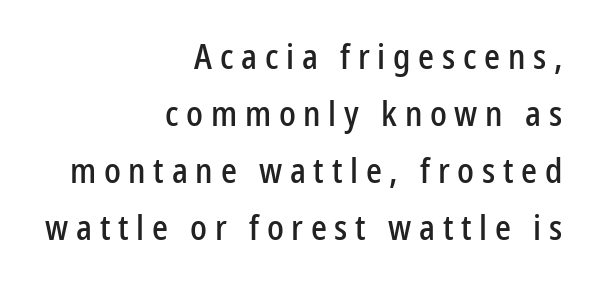
The lettering stays uniformly vertical, giving the passage a roman look. Think of a printed novel: that variable character pitch is what you see here. Vertically, the passage feels balanced, rows spaced as you'd expect. Typeset ragged left — the right edge is the straight one.
